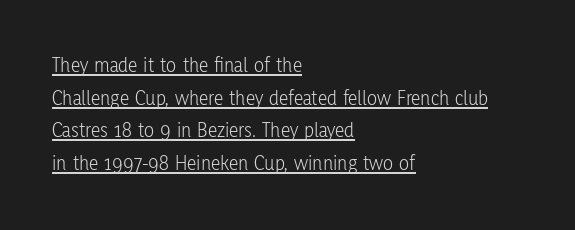
The image shows 21 px text type, upright; set left-aligned, normal line spacing (1.55x), normal letter spacing, underlined.
